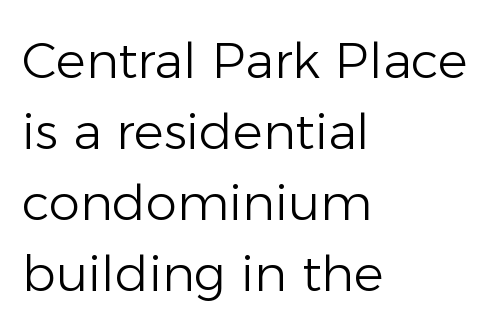
{"serif": "no", "italic": "no", "bold": "no", "weight": "light", "width": "normal", "stroke_contrast": "low", "x_height": "medium", "monospaced": "no", "underline": "no", "align": "left", "line_spacing": "normal", "line_spacing_ratio": 1.42, "letter_spacing": "normal", "letter_spacing_em": 0.0, "glyph_px": 50}
